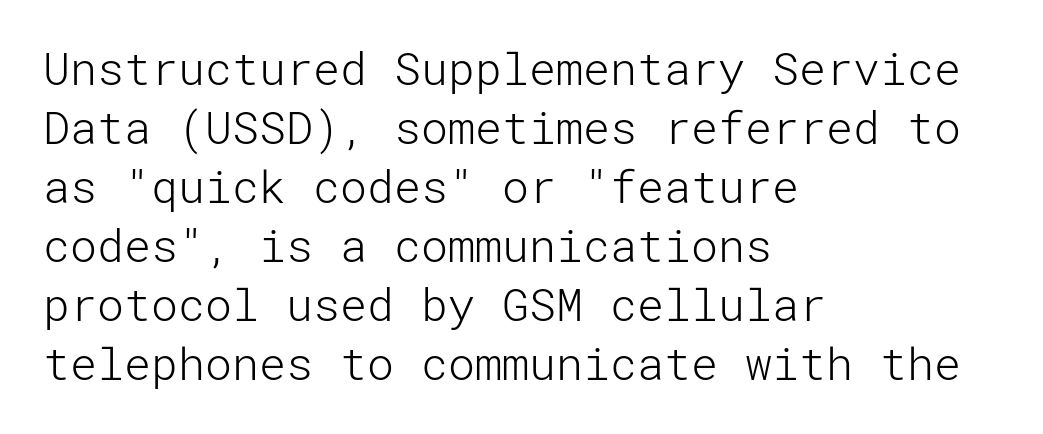
The image shows 45 px light sans-serif type, upright; set left-aligned, normal line spacing (1.31x), normal letter spacing, not underlined; low stroke contrast and a medium x-height.
